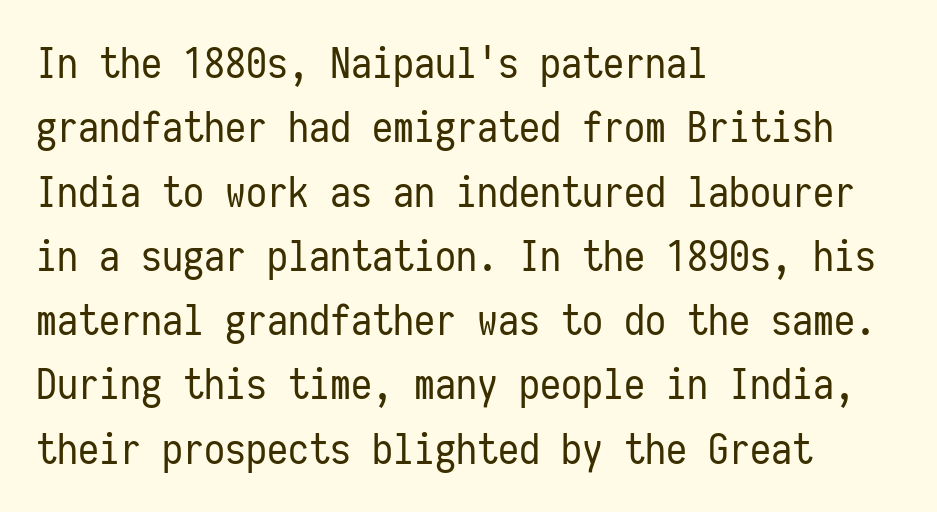
Heft: none added — not bold. Compared with typical paragraphs, the rows here are spaced about the same. You can tell from the bare stems that sans-serif type was used. The strip under each line holds only bare page.
